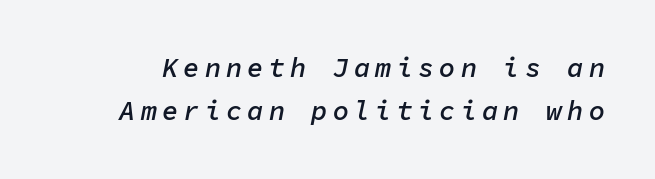
{"italic": "yes", "lean": "right", "slant_degrees": 11, "bold": "semi", "underline": "no", "line_spacing": "normal", "line_spacing_ratio": 1.61, "glyph_px": 27}
